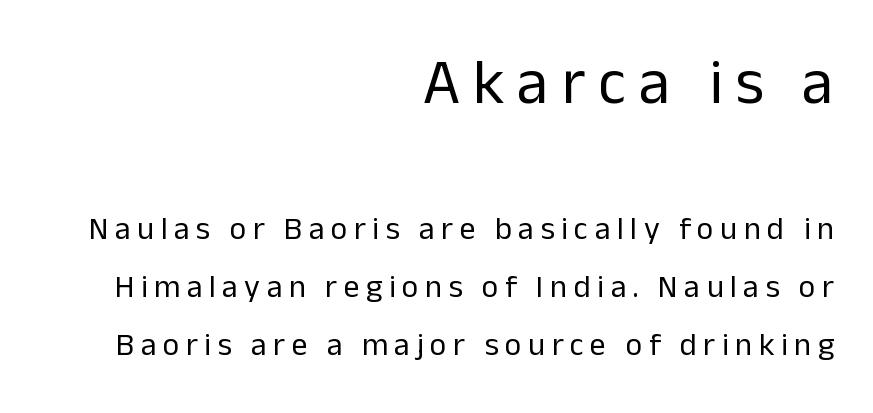
Unmarked baselines from the first word to the last. The horizontal fit of the characters is loose and conspicuously gappy. You get the large type first, then a drop to smaller type. The rendering uses natural spacing where letterforms have individual widths. The typesetting does not lean heavy: it is not bold. Stroke terminals: plain, sans-serif.
